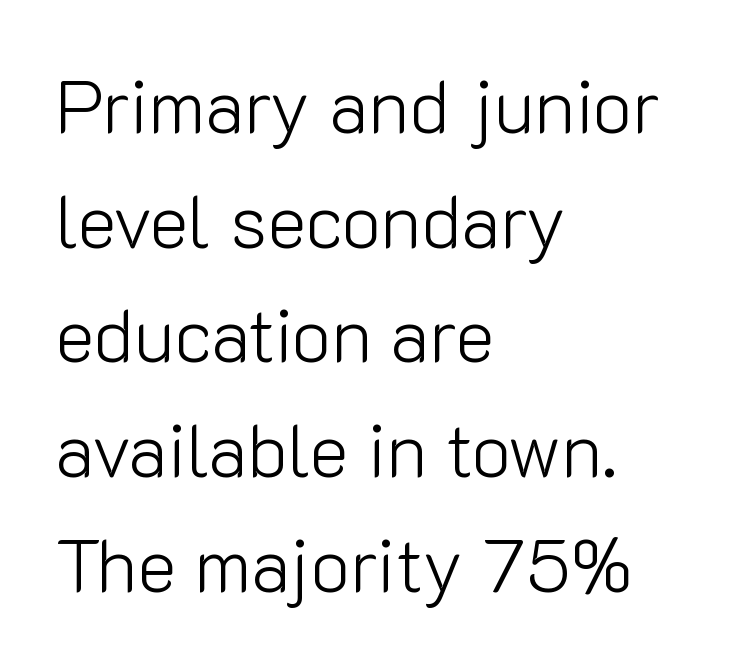
The image shows 74 px light sans-serif type, upright; set left-aligned, normal line spacing (1.55x), normal letter spacing, not underlined; low stroke contrast and a medium x-height.
